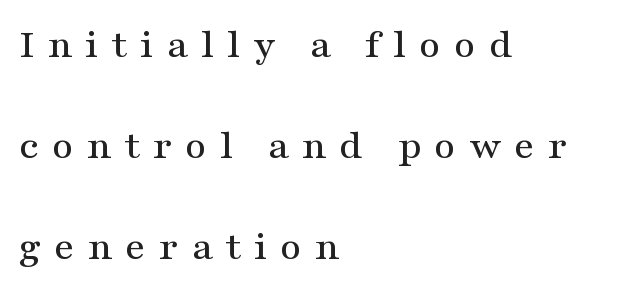
The image shows 42 px wide serif type, upright; set left-aligned, loose line spacing (2.41x), unusually wide letter spacing (+0.3 em), not underlined; medium stroke contrast and a medium x-height.
